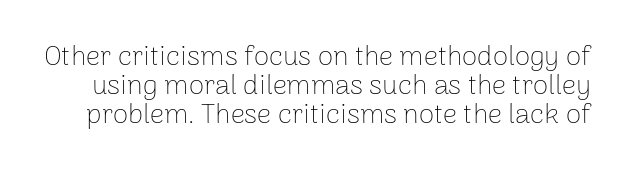
The image shows 28 px thin sans-serif type, upright; set tight line spacing (1.04x), normal letter spacing, not underlined; low stroke contrast and a medium x-height.
